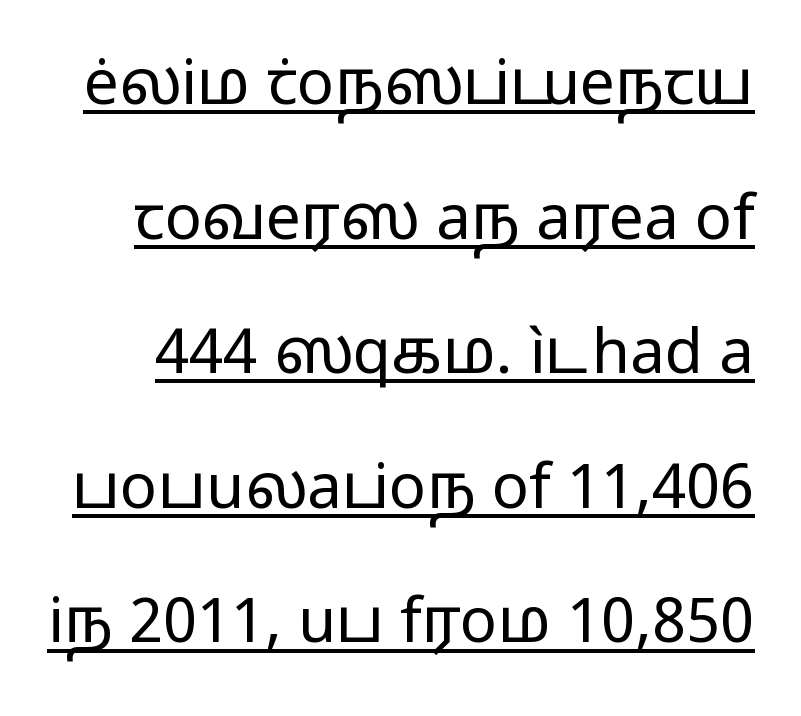
{"serif": "no", "italic": "no", "bold": "no", "weight": "regular", "width": "wide", "stroke_contrast": "low", "x_height": "medium", "monospaced": "no", "underline": "yes", "line_spacing": "loose", "line_spacing_ratio": 2.17, "letter_spacing": "normal", "letter_spacing_em": 0.0, "glyph_px": 62}
